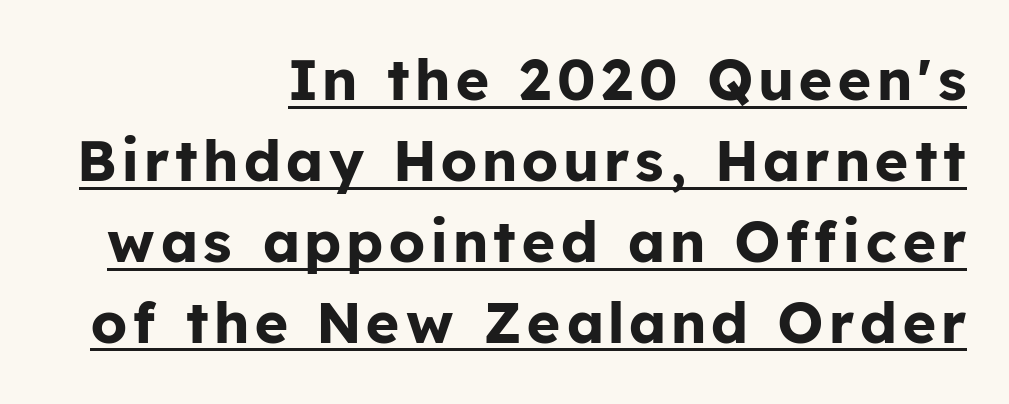
{"serif": "no", "italic": "no", "bold": "yes", "weight": "bold", "width": "normal", "stroke_contrast": "low", "x_height": "medium", "monospaced": "no", "underline": "yes", "align": "right", "line_spacing": "normal", "line_spacing_ratio": 1.42, "glyph_px": 57}
